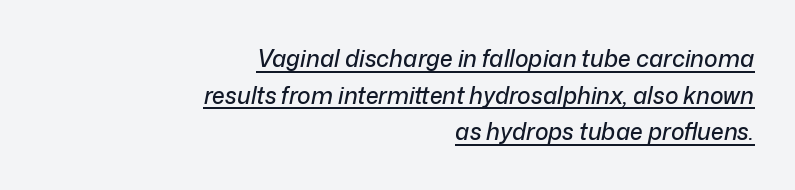
Between one letter and the next there's only the usual sliver of space. In terms of leading, this rendering sits right in the middle. When letters slant like this, we call the style italic. Reading down the block, your eye finds every line finishing at a fixed right position. Compared with undecorated copy, this sample adds a rule below the words.
